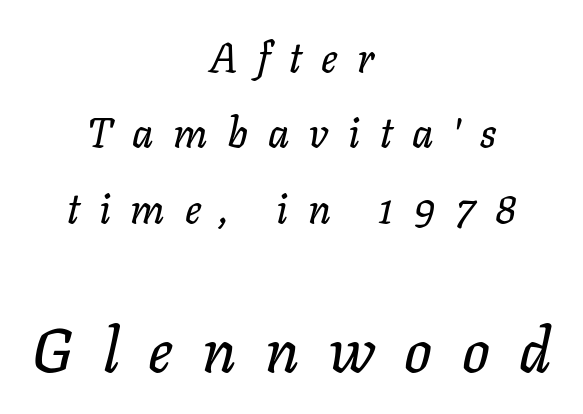
The image shows 61 px text type, italic (leaning right); set centered, line spacing 1.84x, unusually wide letter spacing (+0.48 em), not underlined; the second (bottom) block is 1.49x larger; low stroke contrast and a medium x-height.
